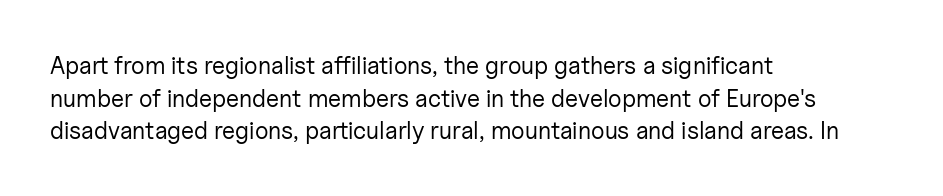
The image shows 24 px text type, upright; set left-aligned, normal line spacing (1.36x), normal letter spacing, not underlined.
